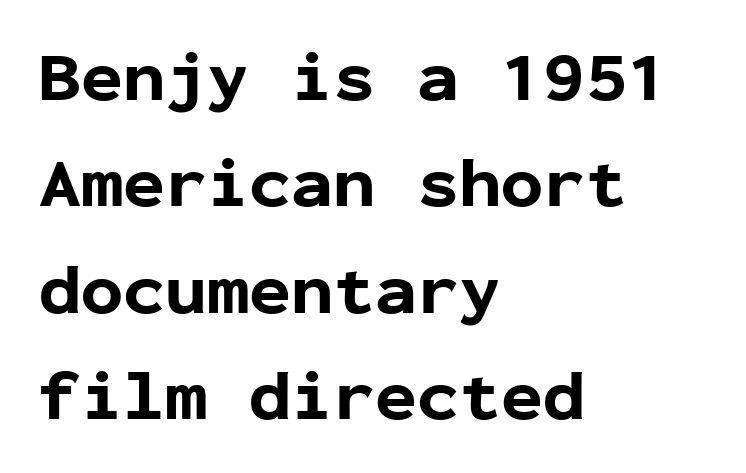
Serifs: no, the terminals of the letterforms are clean. Lines of text with bare space underneath. Does the weight exceed regular? Yes, all the way to bold. The rendering keeps characters at their native spacing. Quick note: interline space is typical.
